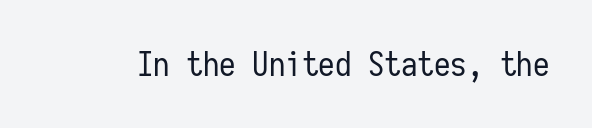
The image shows 33 px regular-weight, condensed sans-serif type, upright, monospaced; set normal letter spacing, not underlined; low stroke contrast and a medium x-height.
